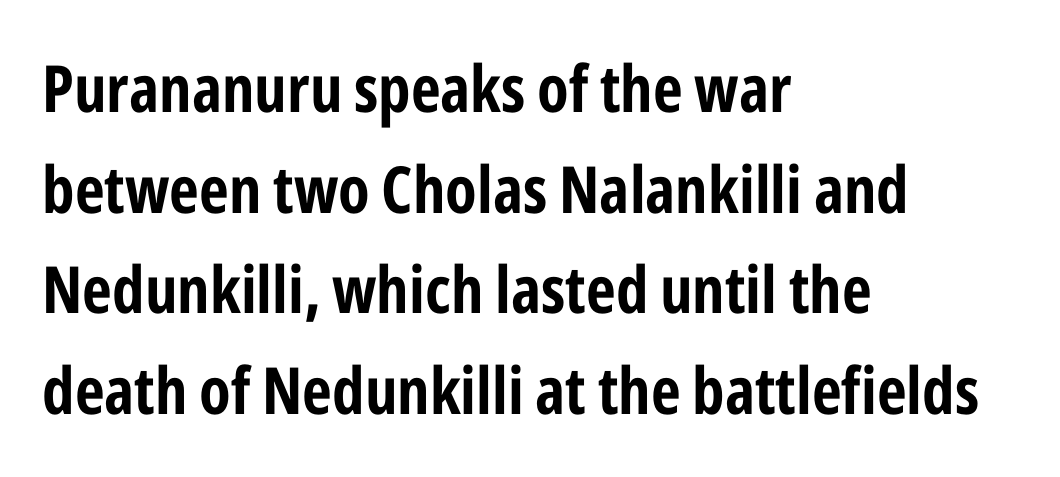
{"serif": "no", "italic": "no", "bold": "yes", "weight": "bold", "width": "condensed", "stroke_contrast": "low", "x_height": "medium", "monospaced": "no", "underline": "no", "align": "left", "line_spacing": "normal", "line_spacing_ratio": 1.55, "letter_spacing": "normal", "letter_spacing_em": 0.0, "glyph_px": 65}
